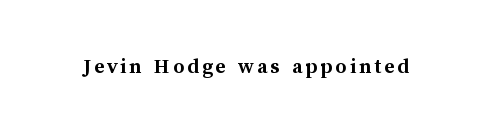
Q: Is the text bold? A: Yes.
Q: Is the text italic (slanted)? A: No, it is upright.
Q: Is the text underlined? A: No.
